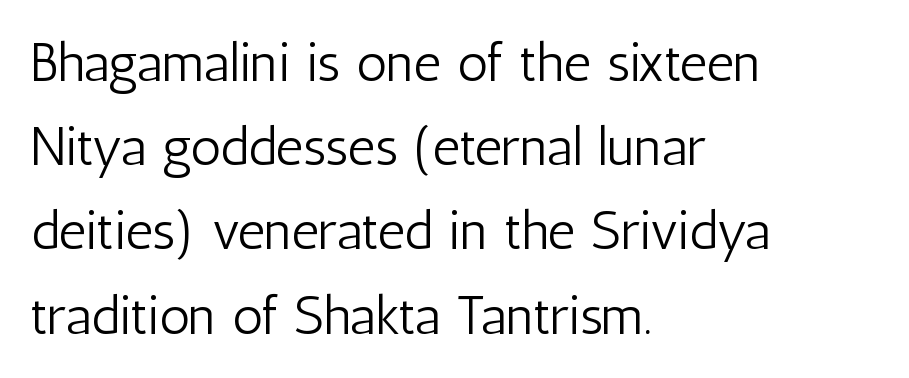
{"serif": "no", "italic": "no", "bold": "no", "weight": "light", "width": "condensed", "stroke_contrast": "low", "x_height": "medium", "monospaced": "no", "underline": "no", "align": "left", "line_spacing": "normal", "line_spacing_ratio": 1.56, "letter_spacing": "normal", "letter_spacing_em": 0.0, "glyph_px": 54}
